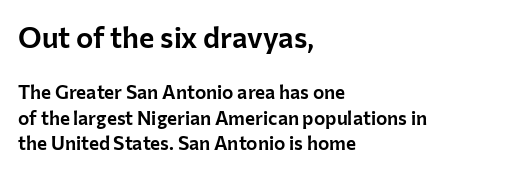
{"serif": "no", "italic": "no", "width": "normal", "stroke_contrast": "low", "x_height": "medium", "monospaced": "no", "underline": "no", "align": "left", "line_spacing": "normal", "line_spacing_ratio": 1.32, "letter_spacing": "normal", "letter_spacing_em": 0.0, "larger_block": "first", "size_ratio": 1.53, "glyph_px": 29}
